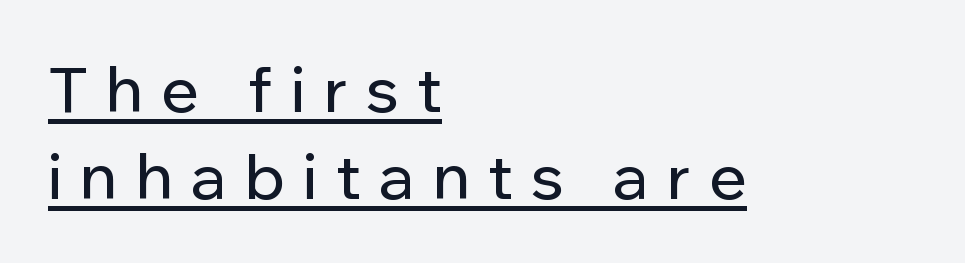
It's the straight-up-and-down kind of type. Inter-character spacing is expanded well beyond the font's built-in metrics. Type style note: lacks serifs. A student would call this left alignment; a typographer would say flush left, rag right. You could not count columns in this text — the font is proportionally spaced.
